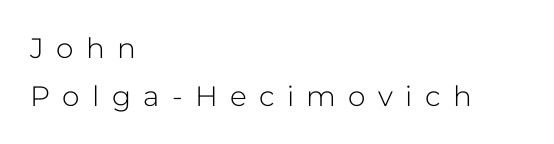
{"serif": "no", "italic": "no", "bold": "no", "weight": "light", "width": "normal", "stroke_contrast": "low", "x_height": "medium", "monospaced": "no", "underline": "no", "align": "left", "line_spacing_ratio": 1.71, "letter_spacing": "wide", "letter_spacing_em": 0.44, "glyph_px": 28}
